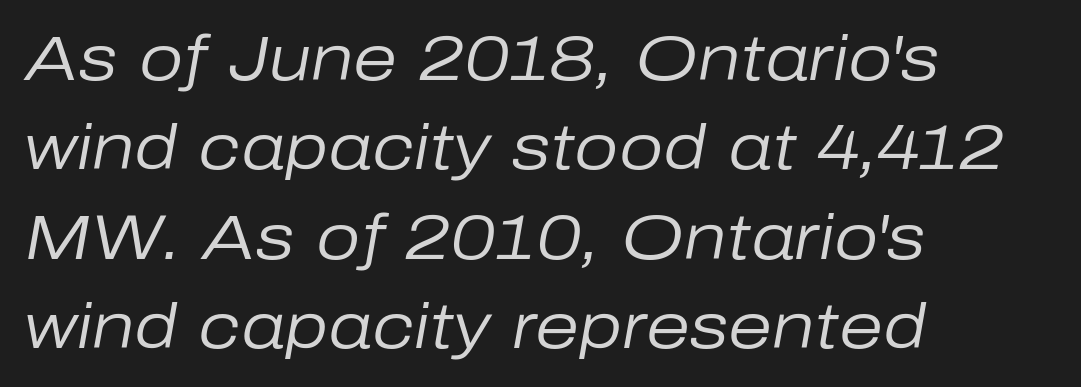
Q: Is the text bold? A: No.
Q: Is the text italic (slanted)? A: Yes, it leans right by about 10 degrees.
Q: Is the text underlined? A: No.
Q: How is the paragraph aligned? A: Left-aligned.
Q: Is the spacing between letters normal or unusually wide? A: Normal.
Q: Is the spacing between lines tight, normal or loose? A: Normal.
Q: Width (condensed, normal, or wide)? A: Normal.
Q: Stroke contrast? A: Low.
Q: x-height? A: Medium.
Q: Monospaced? A: No.
